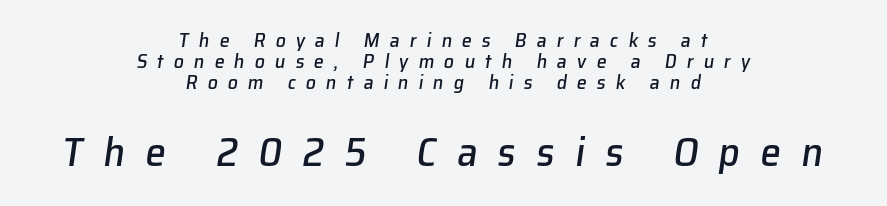
{"italic": "yes", "lean": "right", "slant_degrees": 8, "width": "normal", "stroke_contrast": "low", "x_height": "medium", "monospaced": "no", "underline": "no", "align": "center", "line_spacing": "tight", "line_spacing_ratio": 1.05, "letter_spacing": "wide", "letter_spacing_em": 0.5, "larger_block": "second", "size_ratio": 2.05, "glyph_px": 41}
